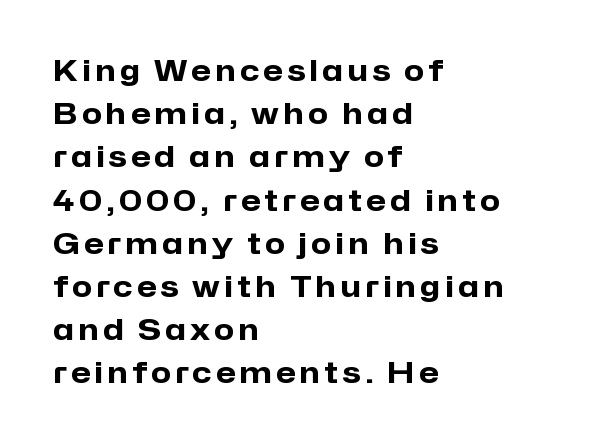
The image shows 29 px heavy sans-serif type, upright; set left-aligned, normal line spacing (1.49x), not underlined; low stroke contrast and a medium x-height.
